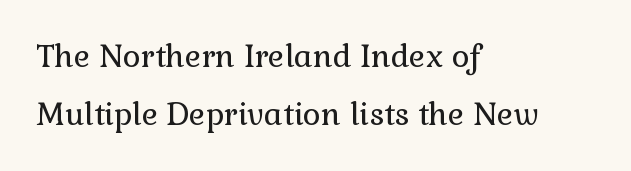
{"serif": "yes", "italic": "no", "bold": "no", "weight": "regular", "width": "normal", "stroke_contrast": "low", "x_height": "medium", "monospaced": "no", "underline": "no", "align": "left", "line_spacing_ratio": 1.86, "letter_spacing": "normal", "letter_spacing_em": 0.0, "glyph_px": 31}
